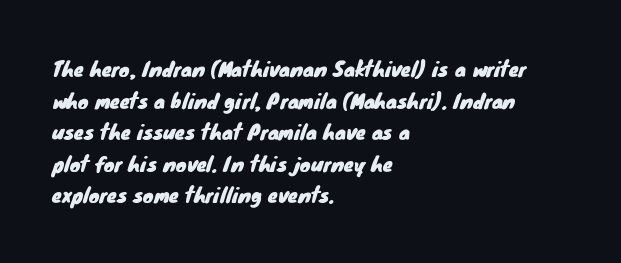
{"underline": "no", "align": "left", "line_spacing": "normal", "line_spacing_ratio": 1.58, "letter_spacing": "normal", "letter_spacing_em": 0.0, "glyph_px": 20}
